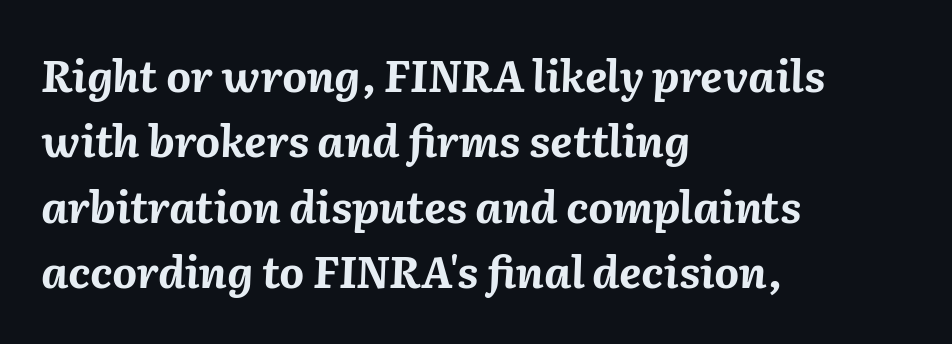
Q: Is the text bold? A: Yes.
Q: Is the text italic (slanted)? A: Yes, it leans right by about 2 degrees.
Q: Is the text underlined? A: No.
Q: How is the paragraph aligned? A: Left-aligned.
Q: Is the spacing between letters normal or unusually wide? A: Normal.
Q: Is the spacing between lines tight, normal or loose? A: Normal.
Q: Width (condensed, normal, or wide)? A: Normal.
Q: Stroke contrast? A: Medium.
Q: x-height? A: Medium.
Q: Monospaced? A: No.
